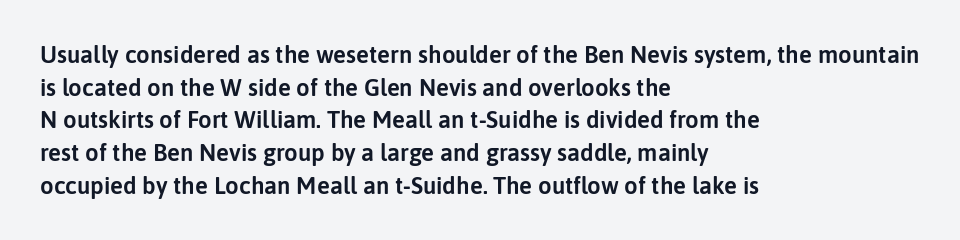
Q: Is the text italic (slanted)? A: No, it is upright.
Q: Is the text underlined? A: No.
Q: How is the paragraph aligned? A: Left-aligned.
Q: Is the spacing between letters normal or unusually wide? A: Normal.
Q: Is the spacing between lines tight, normal or loose? A: Normal.
